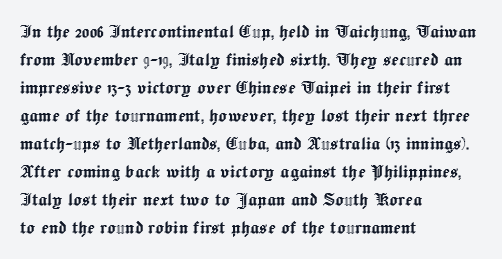
The image shows 22 px text type, upright; set left-aligned, normal line spacing (1.27x), normal letter spacing, not underlined.
